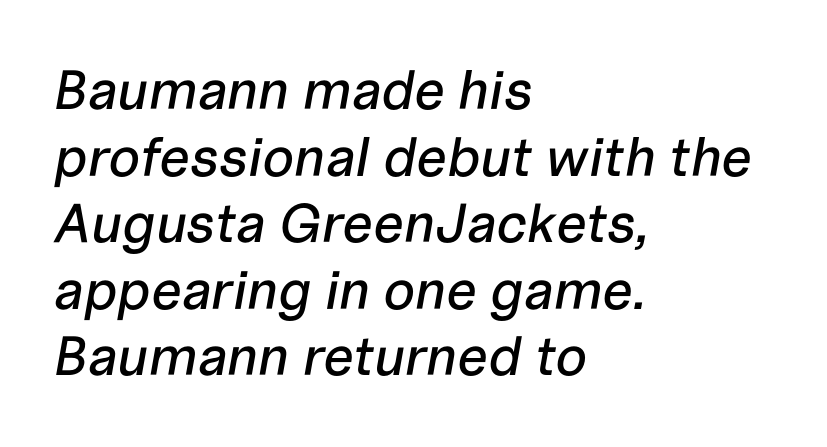
The image shows 55 px text type, italic (leaning right); set left-aligned, line spacing 1.21x, normal letter spacing, not underlined; low stroke contrast and a medium x-height.
